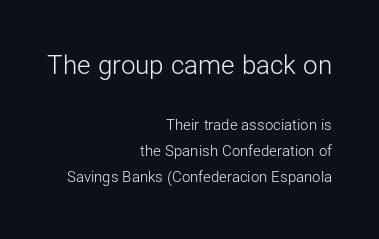
Q: Is the text bold? A: No.
Q: Is the text italic (slanted)? A: No, it is upright.
Q: Is the text underlined? A: No.
Q: How is the paragraph aligned? A: Right-aligned.
Q: Is the spacing between letters normal or unusually wide? A: Normal.
Q: Which block of text is set in a larger size, the first (top) or the second (bottom)? A: The first (top) one.
